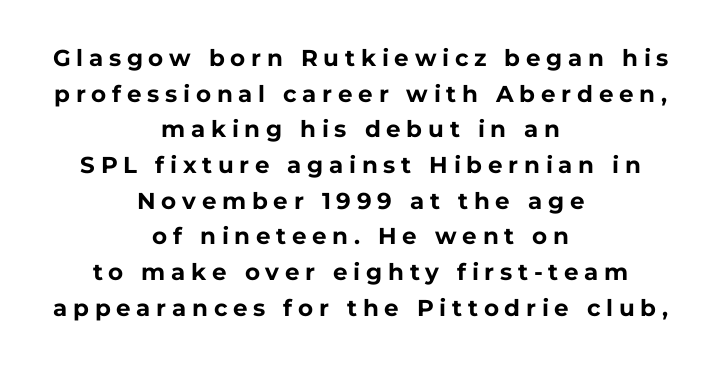
Compared with an ordinary text face, these strokes are far heavier — a full bold. These lines were composed using upright roman letters. Characters follow at a spacing far wider than the type designer built in. The passage shown is not underscored anywhere. Teacher's note: observe the equal gaps on both sides — that is centered alignment. The vertical gap from one line to the next is medium.
